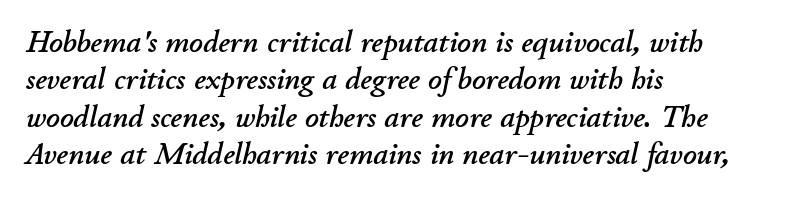
{"italic": "yes", "lean": "right", "slant_degrees": 11, "width": "normal", "stroke_contrast": "low", "x_height": "small", "monospaced": "no", "underline": "no", "align": "left", "line_spacing": "normal", "line_spacing_ratio": 1.25, "letter_spacing": "normal", "letter_spacing_em": 0.0, "glyph_px": 30}
